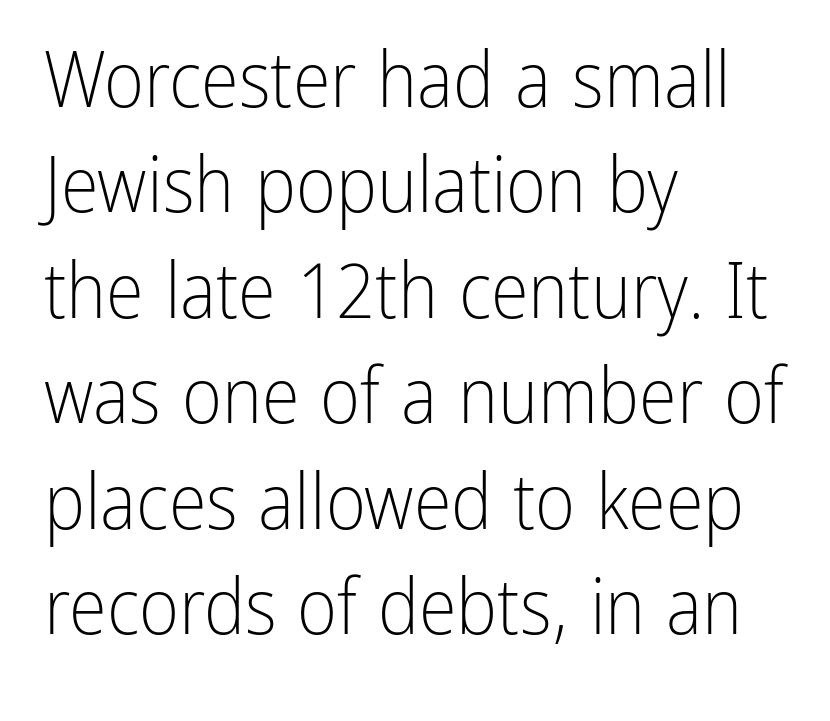
The image shows 77 px light, condensed sans-serif type, upright; set left-aligned, normal line spacing (1.37x), normal letter spacing, not underlined; low stroke contrast and a medium x-height.
